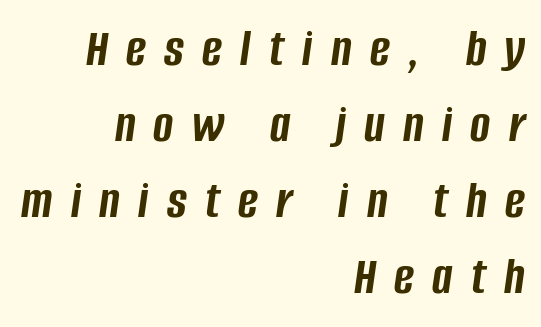
Is this a fixed-width face? No — the glyphs have proportional, varying widths. Each new line begins a customary step beneath the previous one. The passage shown leans; its letterforms are oblique. The zone under the glyphs is completely vacant. Look at the stroke-to-counter ratio: heavy, a bold. If you drew a ruler down the right edge, every line would touch it.
